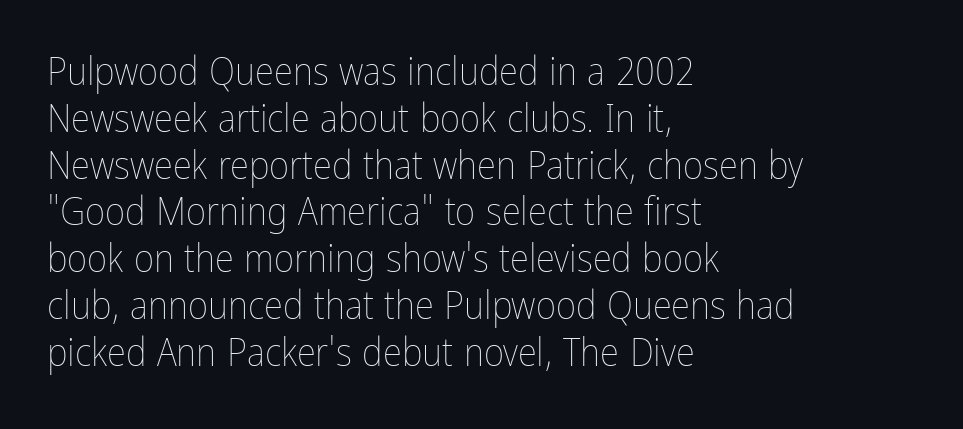
The image shows 39 px thin, condensed type, upright; set left-aligned, line spacing 1.2x, normal letter spacing, not underlined; low stroke contrast and a medium x-height.
